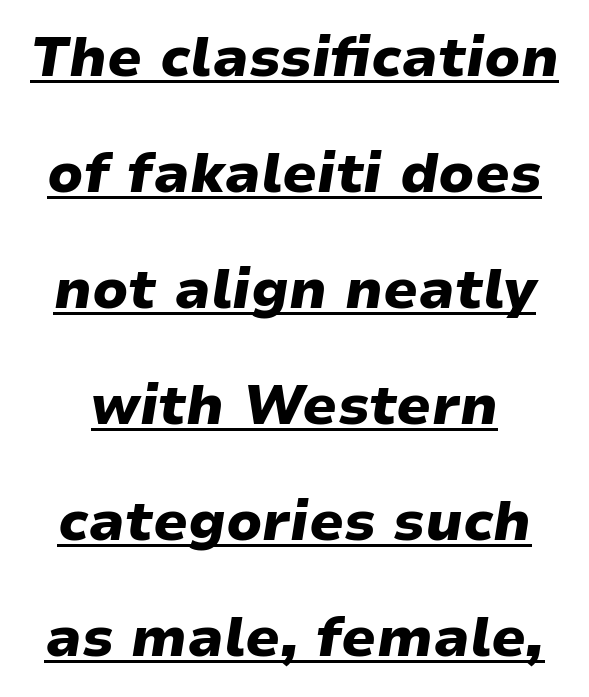
The letters sit at their default tracking, neither squeezed nor spread. I'd describe the lettering as bold — thick and assertive. Each line of the rendering has a horizontal stroke beneath the glyphs. Does the lettering tilt? It does — this is italic.
